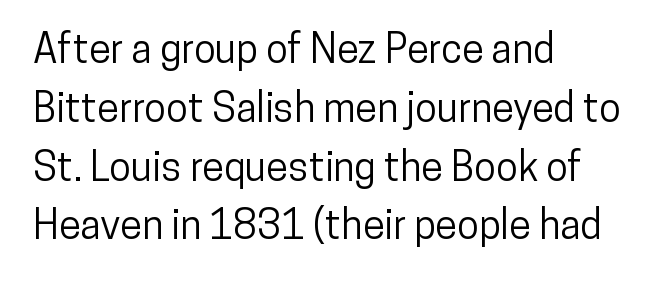
Varying glyph widths throughout — classic text-font behaviour. The face used here is rendered with its standard letterfit. Typographically, this falls in the sans-serif category. Has an underline been added? It has not.
